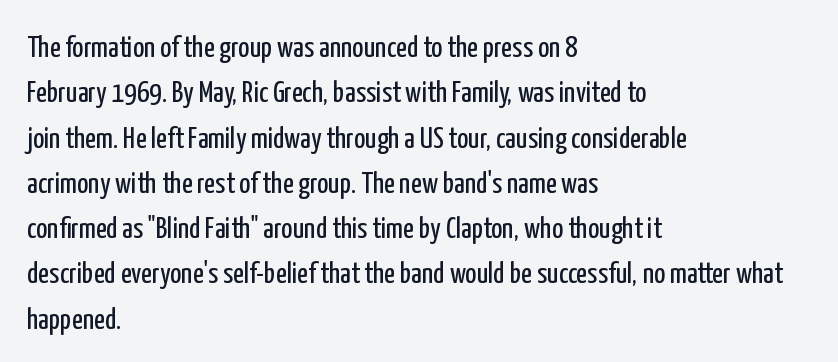
The letters stand upright; this is a roman face. The space beneath each line is pristine and unruled. Spacing between characters is what you'd get straight out of the box. Horizontal alignment here is leftward, the default for most running prose. The font sits on the lighter half of the weight spectrum, regular included.
